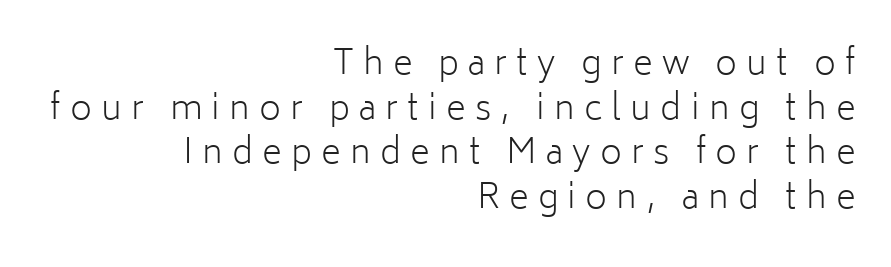
Descender tails drop into unmarked territory. Proportional: the letters do not fall into vertical columns. Caption: multi-line text, flush right, ragged left. Italic: no, the glyphs are upright roman.
